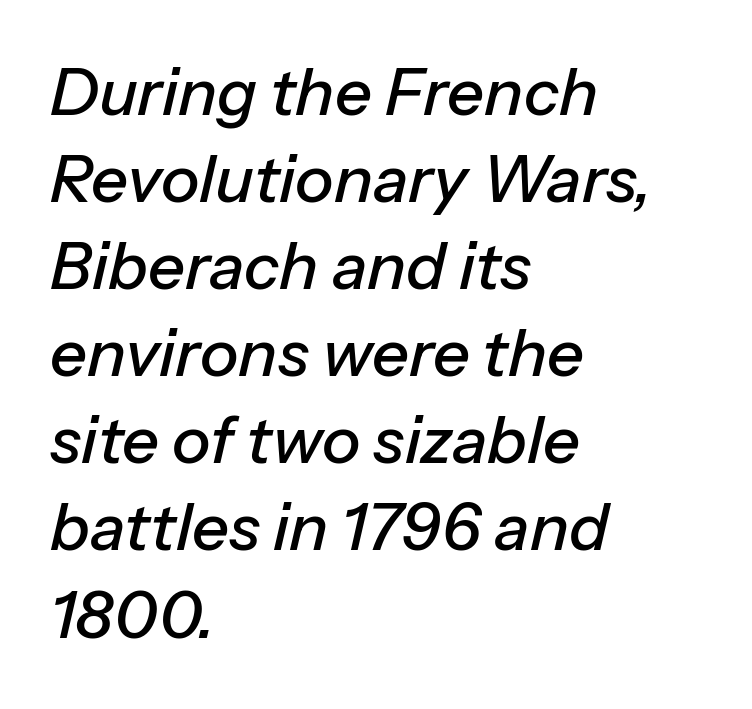
{"italic": "yes", "lean": "right", "slant_degrees": 13, "width": "normal", "stroke_contrast": "low", "x_height": "medium", "monospaced": "no", "underline": "no", "align": "left", "line_spacing": "normal", "line_spacing_ratio": 1.34, "letter_spacing": "normal", "letter_spacing_em": 0.0, "glyph_px": 65}
